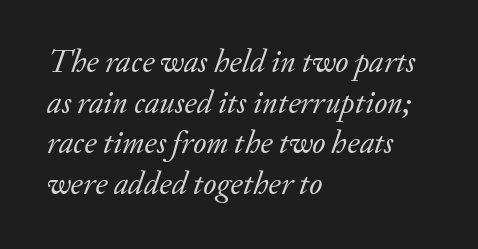
Q: Is the text bold? A: No.
Q: Is the text italic (slanted)? A: Yes, it leans right by about 20 degrees.
Q: Is the typeface a serif or a sans-serif typeface? A: Serif.
Q: Is the text underlined? A: No.
Q: How is the paragraph aligned? A: Left-aligned.
Q: Is the spacing between letters normal or unusually wide? A: Normal.
Q: Is the spacing between lines tight, normal or loose? A: Normal.
Q: Width (condensed, normal, or wide)? A: Normal.
Q: Stroke contrast? A: Low.
Q: x-height? A: Small.
Q: Monospaced? A: No.
